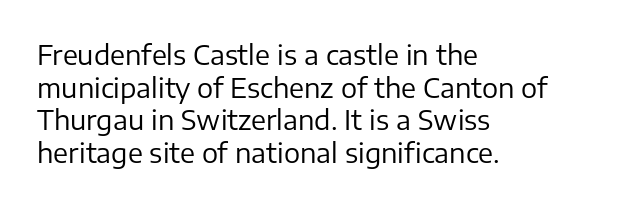
The image shows 27 px text type, upright; set left-aligned, line spacing 1.21x, normal letter spacing, not underlined.
